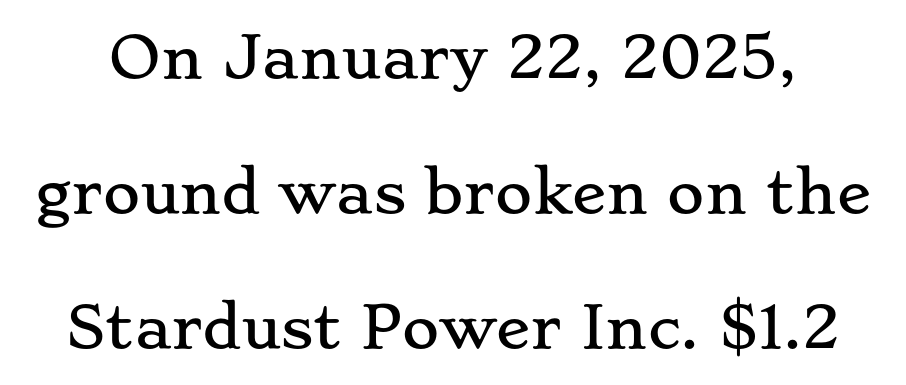
{"serif": "yes", "italic": "no", "width": "wide", "stroke_contrast": "low", "x_height": "small", "monospaced": "no", "underline": "no", "line_spacing": "loose", "line_spacing_ratio": 2.37, "letter_spacing": "normal", "letter_spacing_em": 0.0, "glyph_px": 57}
